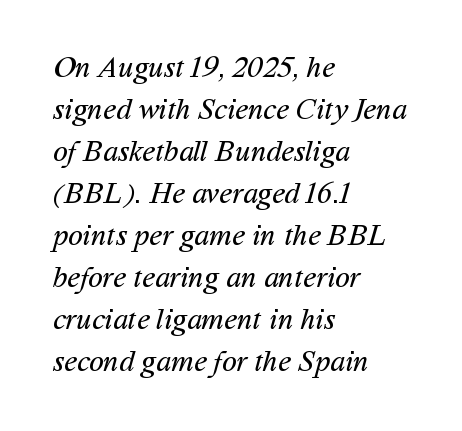
On a weight scale, this lands at 450 or below. Serif or sans? Sans — the stroke terminals are bare. You could not count columns in this text — the font is proportionally spaced. The passage shown has conventional tracking throughout.
